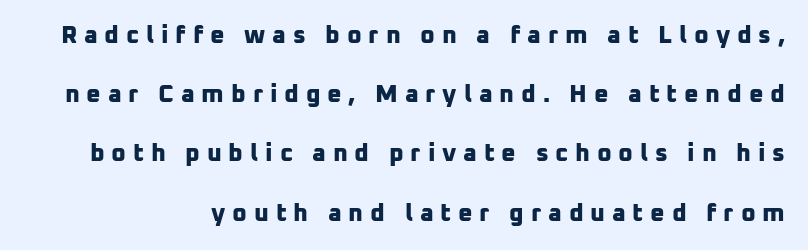
This rendering widens character spacing well past its baseline value. Horizontal alignment here is rightward, an uncommon choice for prose. As a designer I'd log this as weight 700, bold. No word sits above an underline. Widely set lines give the paragraph a tall, airy silhouette.
